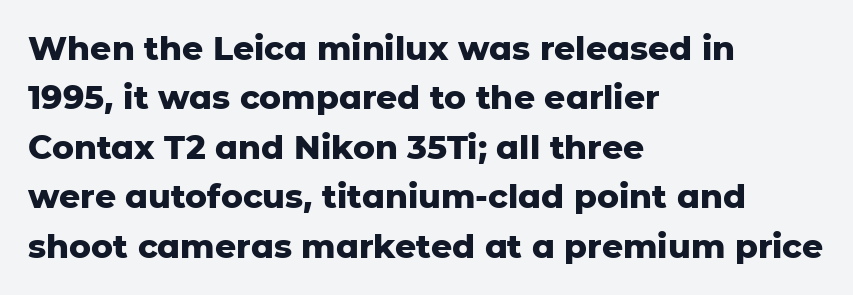
{"serif": "no", "italic": "no", "bold": "yes", "weight": "heavy", "width": "normal", "stroke_contrast": "low", "x_height": "medium", "monospaced": "no", "underline": "no", "align": "left", "line_spacing": "normal", "line_spacing_ratio": 1.5, "letter_spacing": "normal", "letter_spacing_em": 0.0, "glyph_px": 33}
